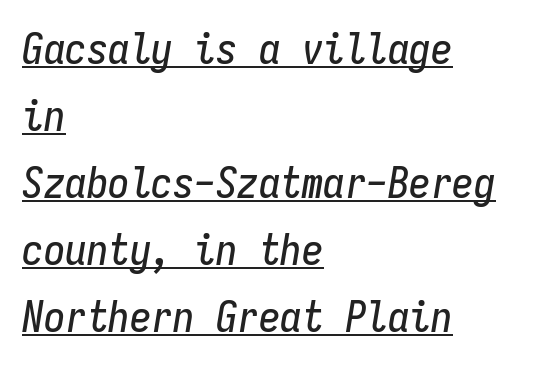
{"italic": "yes", "lean": "right", "slant_degrees": 9, "width": "condensed", "stroke_contrast": "low", "x_height": "medium", "monospaced": "yes", "underline": "yes", "align": "left", "line_spacing": "normal", "line_spacing_ratio": 1.56, "letter_spacing": "normal", "letter_spacing_em": 0.0, "glyph_px": 43}
